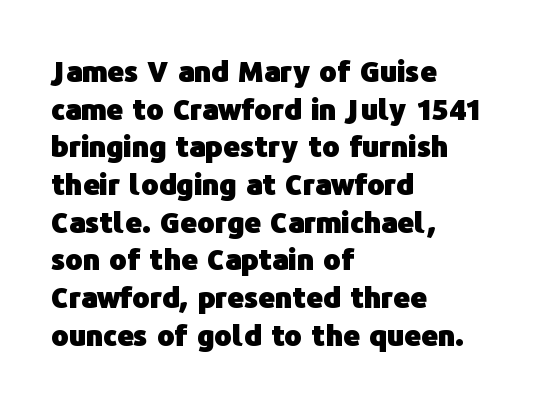
Vertical strokes here are truly vertical. The space between consecutive lines is moderate. The characters display no serif detailing; their extremities are plain. Each letter keeps its own natural width here, so spacing adapts to shape.
